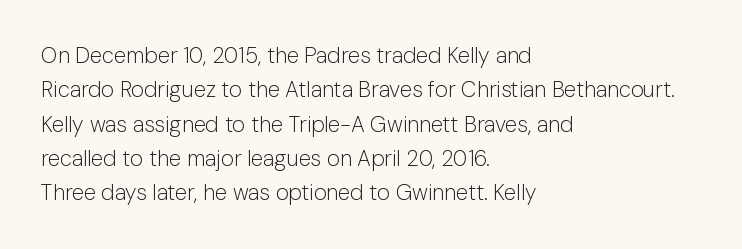
The specimen reads as upright at a glance. Is the stroke heavy? The answer is a plain regular-or-lighter. Clear beneath every line of the passage. Notice how descenders clear the ascenders below comfortably — that's standard leading.
